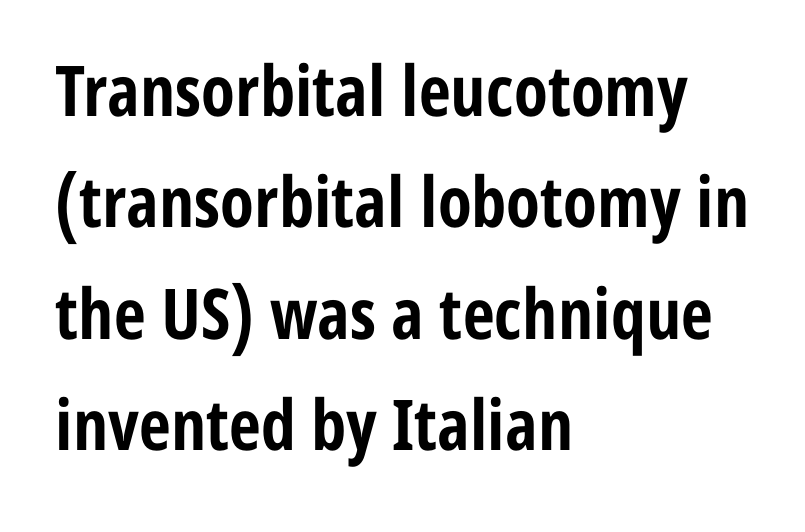
{"serif": "no", "italic": "no", "bold": "yes", "weight": "bold", "width": "condensed", "stroke_contrast": "low", "x_height": "medium", "monospaced": "no", "underline": "no", "align": "left", "line_spacing": "normal", "line_spacing_ratio": 1.59, "letter_spacing": "normal", "letter_spacing_em": 0.0, "glyph_px": 70}
